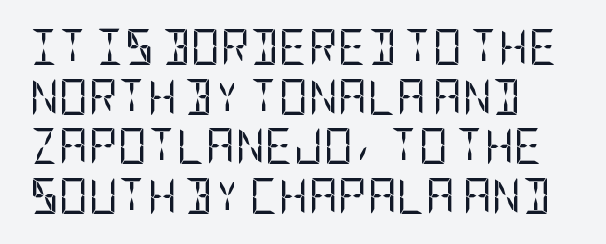
Q: Is the text bold? A: No.
Q: Is the text italic (slanted)? A: No, it is upright.
Q: Is the typeface a serif or a sans-serif typeface? A: Sans-serif.
Q: Is the text underlined? A: No.
Q: How is the paragraph aligned? A: Left-aligned.
Q: Is the spacing between letters normal or unusually wide? A: Normal.
Q: Is the spacing between lines tight, normal or loose? A: Normal.
Q: Width (condensed, normal, or wide)? A: Condensed.
Q: Stroke contrast? A: Low.
Q: x-height? A: Large.
